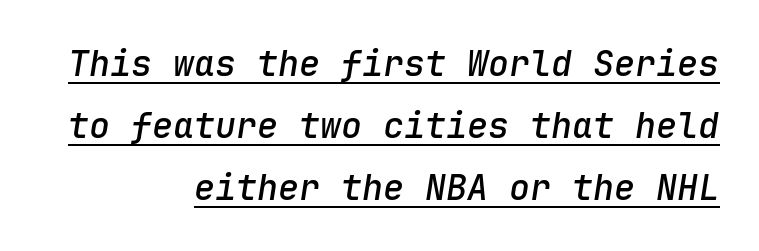
The text carries the slant typical of an italic or oblique font. In terms of letterspacing, this is plain default setting. This is moderately heavy type, rendered in semibold. Is there an underline? Yes — a line sits under the letters. These lines stack with their right ends in a neat column. You could count columns in this text — the font is strictly monospaced.
